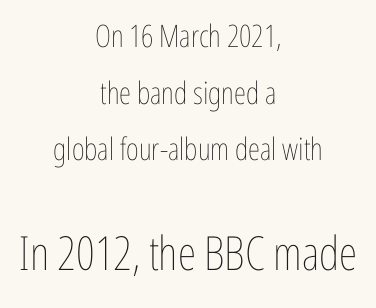
The image shows 47 px thin, condensed type, upright; set centered, line spacing 1.83x, normal letter spacing, not underlined; the second (bottom) block is 1.52x larger; low stroke contrast and a medium x-height.
